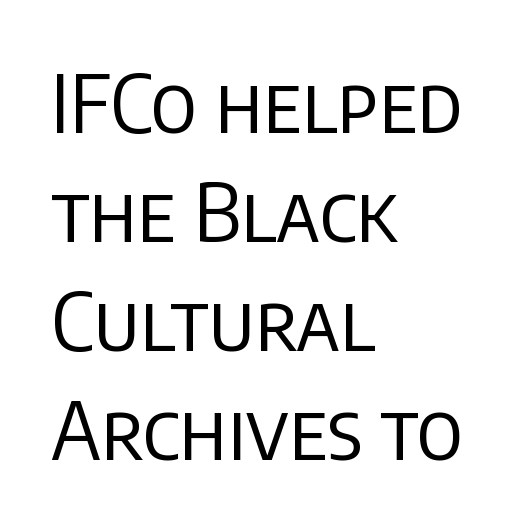
The image shows 79 px regular-weight sans-serif type, upright; set left-aligned, normal line spacing (1.38x), normal letter spacing, not underlined; low stroke contrast and a large x-height.
